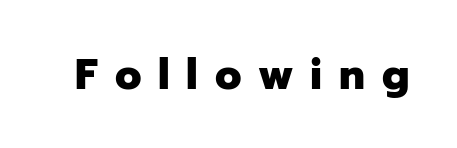
Substantial extra tracking has been applied to these lines. If you drew a line through each stem, it would be perfectly vertical. Underlining? Definitely not there. In terms of letterform style, serifs are entirely absent.
